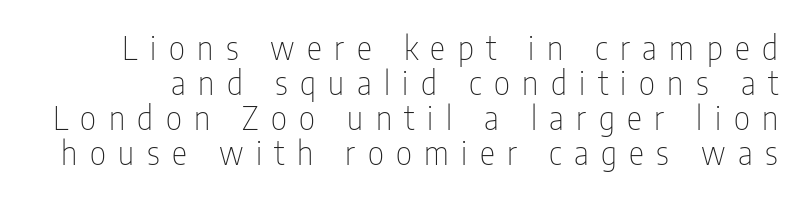
{"serif": "no", "italic": "no", "bold": "no", "weight": "thin", "width": "condensed", "stroke_contrast": "low", "x_height": "medium", "monospaced": "no", "underline": "no", "line_spacing": "tight", "line_spacing_ratio": 1.09, "letter_spacing": "wide", "letter_spacing_em": 0.39, "glyph_px": 32}
